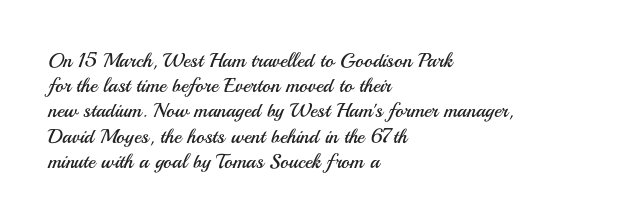
How would I describe the line gaps? Plain and ordinary. Stem width sits at or under what a default text font uses. Underlining? Definitely not there. How are the letters spaced? Ordinarily, with no added tracking. Alignment: flush left.
